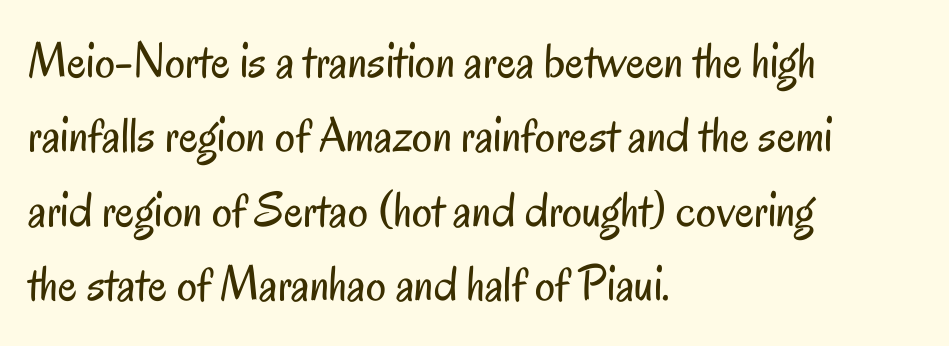
The image shows 50 px regular-weight, condensed sans-serif type, upright; set left-aligned, normal line spacing (1.49x), normal letter spacing, not underlined; low stroke contrast and a small x-height.
